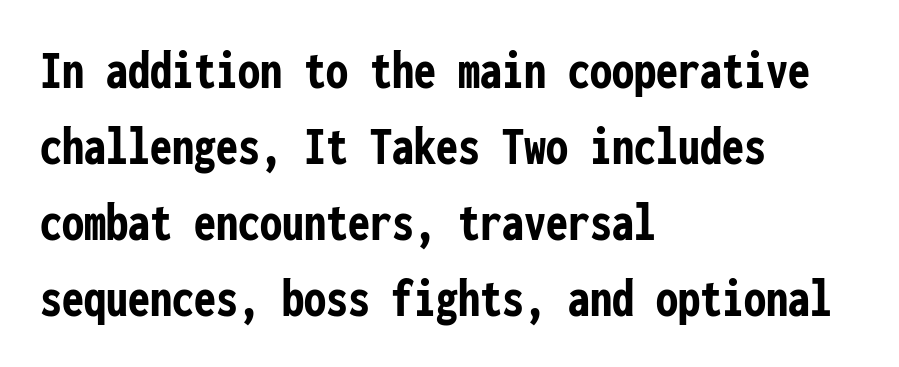
{"serif": "no", "italic": "no", "bold": "yes", "weight": "semibold", "width": "condensed", "stroke_contrast": "low", "x_height": "medium", "monospaced": "yes", "underline": "no", "align": "left", "line_spacing": "normal", "line_spacing_ratio": 1.38, "letter_spacing": "normal", "letter_spacing_em": 0.0, "glyph_px": 55}
